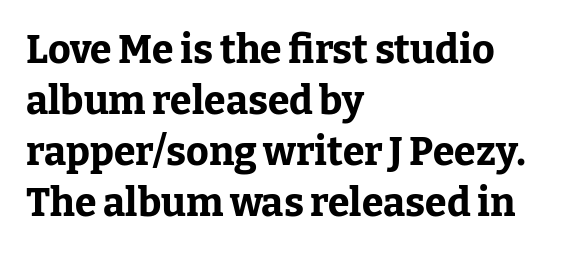
{"serif": "yes", "italic": "no", "bold": "yes", "weight": "bold", "width": "normal", "stroke_contrast": "low", "x_height": "medium", "monospaced": "no", "underline": "no", "align": "left", "line_spacing": "normal", "line_spacing_ratio": 1.31, "letter_spacing": "normal", "letter_spacing_em": 0.0, "glyph_px": 39}
